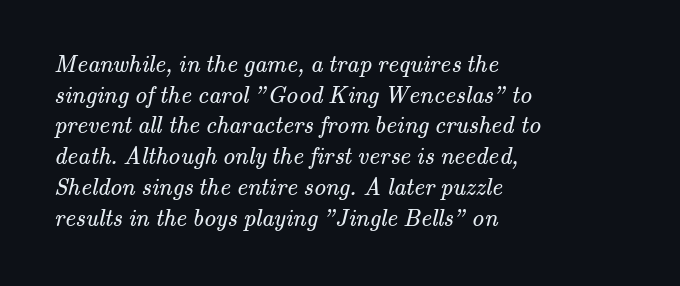
The image shows 24 px text type; set left-aligned, normal line spacing (1.28x), normal letter spacing, not underlined.
